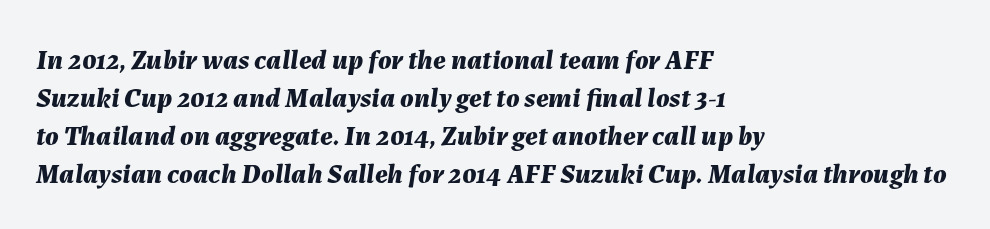
Q: Is the text bold? A: Yes.
Q: Is the text italic (slanted)? A: Yes, it leans right by about 7 degrees.
Q: Is the text underlined? A: No.
Q: How is the paragraph aligned? A: Left-aligned.
Q: Is the spacing between letters normal or unusually wide? A: Normal.
Q: Is the spacing between lines tight, normal or loose? A: Normal.
Q: Width (condensed, normal, or wide)? A: Normal.
Q: Stroke contrast? A: Medium.
Q: x-height? A: Medium.
Q: Monospaced? A: No.
